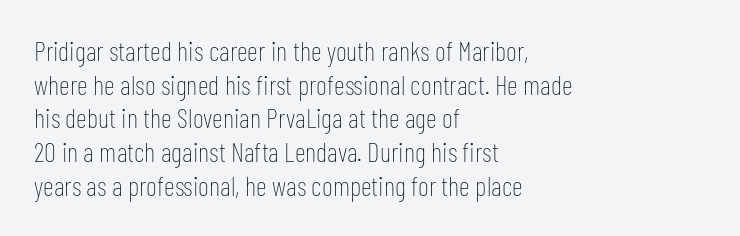
Q: Is the text bold? A: No.
Q: Is the text italic (slanted)? A: No, it is upright.
Q: Is the text underlined? A: No.
Q: How is the paragraph aligned? A: Left-aligned.
Q: Is the spacing between letters normal or unusually wide? A: Normal.
Q: Is the spacing between lines tight, normal or loose? A: Normal.
